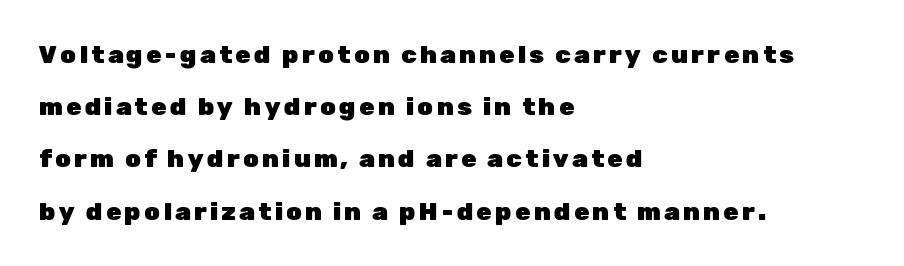
Q: Is the text bold? A: Yes.
Q: Is the text italic (slanted)? A: No, it is upright.
Q: Is the text underlined? A: No.
Q: How is the paragraph aligned? A: Left-aligned.
Q: Is the spacing between lines tight, normal or loose? A: Loose.
